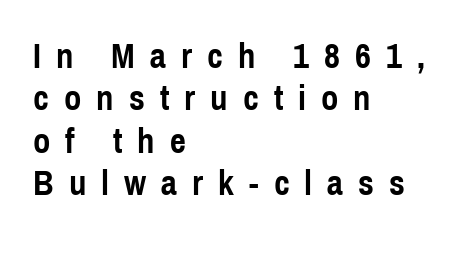
Q: Is the text bold? A: Yes.
Q: Is the text italic (slanted)? A: No, it is upright.
Q: Is the typeface a serif or a sans-serif typeface? A: Sans-serif.
Q: Is the text underlined? A: No.
Q: How is the paragraph aligned? A: Left-aligned.
Q: Is the spacing between letters normal or unusually wide? A: Unusually wide.
Q: Width (condensed, normal, or wide)? A: Condensed.
Q: x-height? A: Medium.
Q: Monospaced? A: No.
